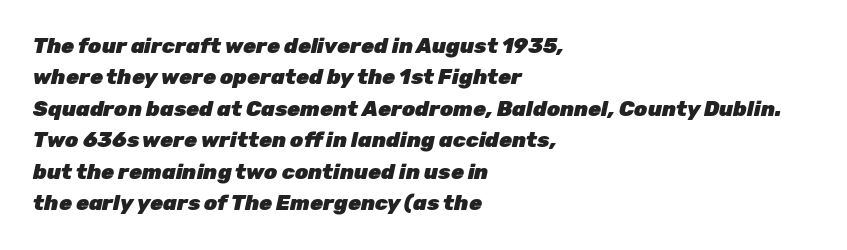
The image shows 21 px bold type, italic (leaning right); set left-aligned, normal line spacing (1.5x), normal letter spacing, not underlined.
